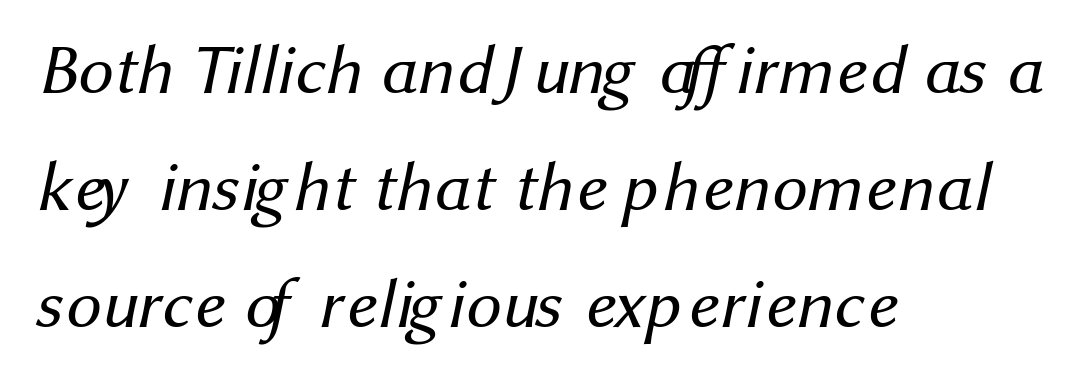
Characters follow at the spacing the type designer built in. Descenders hang freely into open space. The face used here is proportionally spaced, like ordinary book or web type. Casual observation: everything's shoved over to the left. Typographically, this falls in the sans-serif category.
